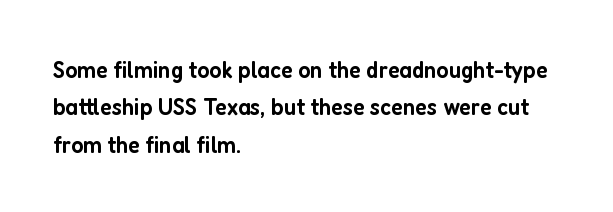
Q: Is the text bold? A: Semi-bold.
Q: Is the text italic (slanted)? A: No, it is upright.
Q: Is the text underlined? A: No.
Q: How is the paragraph aligned? A: Left-aligned.
Q: Is the spacing between letters normal or unusually wide? A: Normal.
Q: Is the spacing between lines tight, normal or loose? A: Normal.
